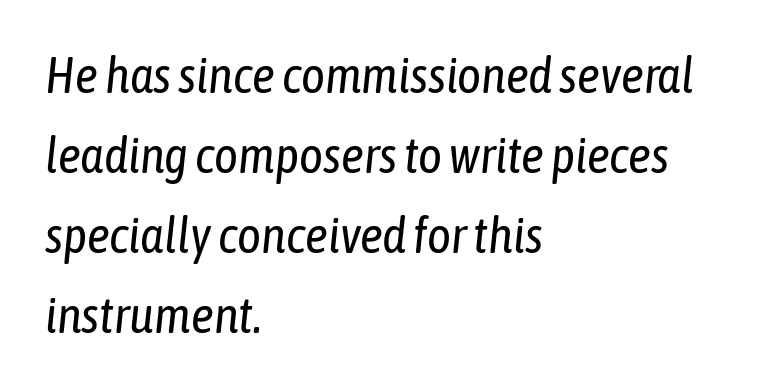
Descenders hang freely into open space. Caption: multi-line text, flush left, ragged right. Is the letter spacing exaggerated? No — it looks like the ordinary default. The specimen reads as italic at a glance. What's the leading like? Ordinary, nothing unusual.
